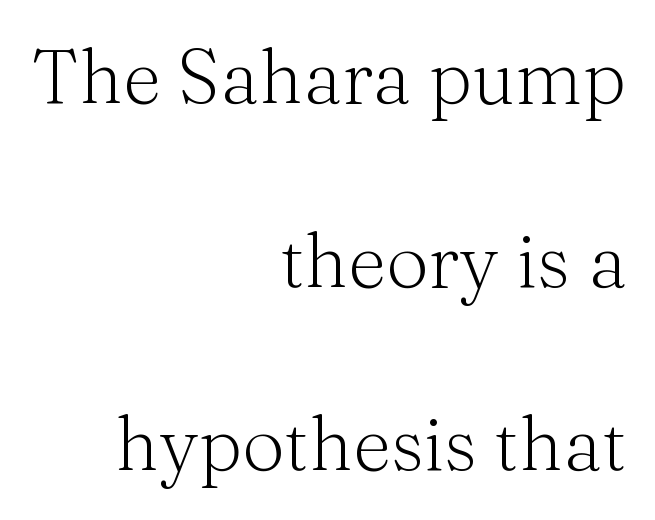
Q: Is the text bold? A: No.
Q: Is the text italic (slanted)? A: No, it is upright.
Q: Is the typeface a serif or a sans-serif typeface? A: Serif.
Q: Is the text underlined? A: No.
Q: How is the paragraph aligned? A: Right-aligned.
Q: Is the spacing between letters normal or unusually wide? A: Normal.
Q: Is the spacing between lines tight, normal or loose? A: Loose.
Q: Width (condensed, normal, or wide)? A: Normal.
Q: Stroke contrast? A: Medium.
Q: x-height? A: Medium.
Q: Monospaced? A: No.
